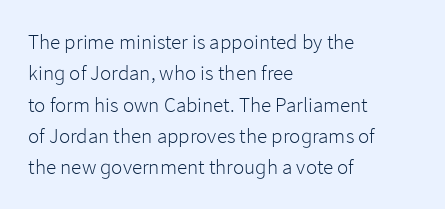
The image shows 21 px text type, upright; set left-aligned, normal line spacing (1.49x), normal letter spacing, not underlined.
